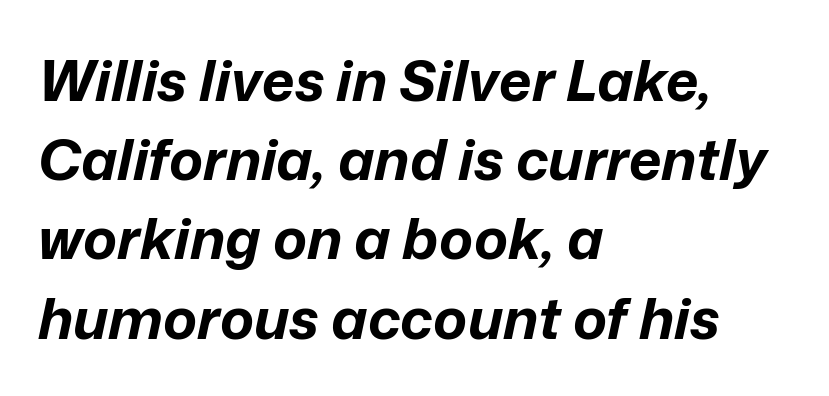
The passage shown is not underscored anywhere. Varying glyph widths throughout — classic text-font behaviour. Quick note: interline space is typical. The glyphs have the mass of a bold cut.
